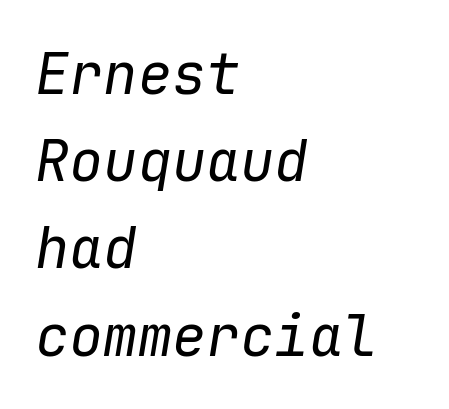
The image shows 57 px regular-weight type, italic (leaning right), monospaced; set left-aligned, normal line spacing (1.53x), normal letter spacing, not underlined; low stroke contrast and a medium x-height.
